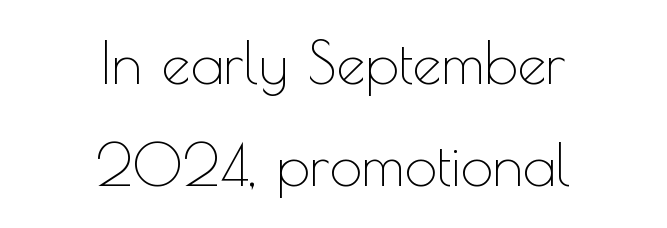
{"serif": "no", "italic": "no", "bold": "no", "weight": "thin", "width": "normal", "x_height": "small", "monospaced": "no", "underline": "no", "align": "center", "line_spacing_ratio": 1.76, "letter_spacing": "normal", "letter_spacing_em": 0.0, "glyph_px": 58}
